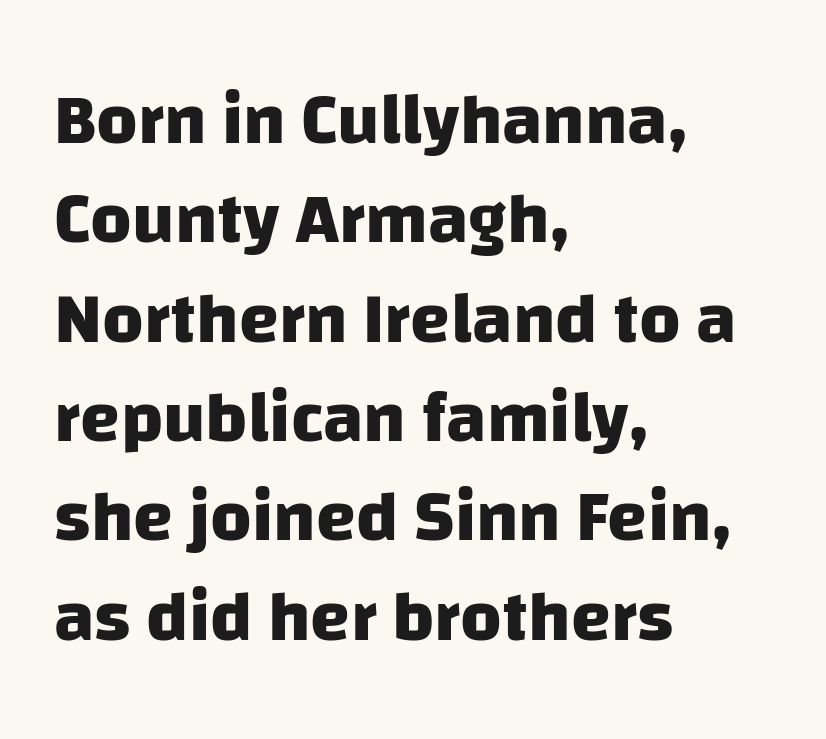
The image shows 72 px heavy sans-serif type; set left-aligned, normal line spacing (1.38x), normal letter spacing, not underlined; low stroke contrast and a large x-height.
